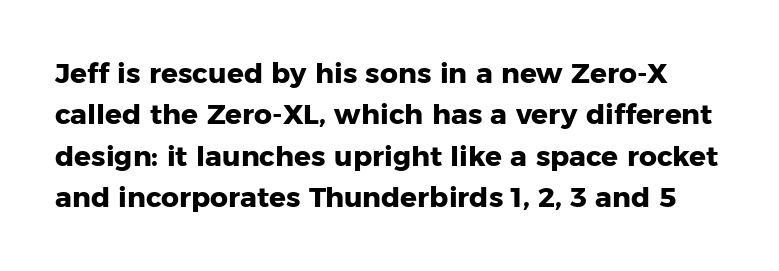
The image shows 28 px heavy sans-serif type, upright; set normal line spacing (1.48x), normal letter spacing, not underlined; low stroke contrast and a medium x-height.
